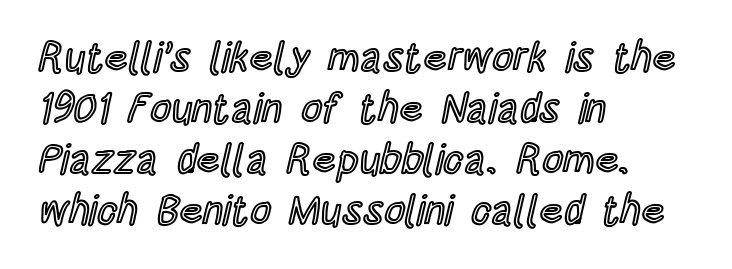
Beneath every word, the page is bare. The horizontal fit of the characters is conventional and even. Each letter keeps its own natural width here, so spacing adapts to shape. The rag falls on the right side of this text block.
